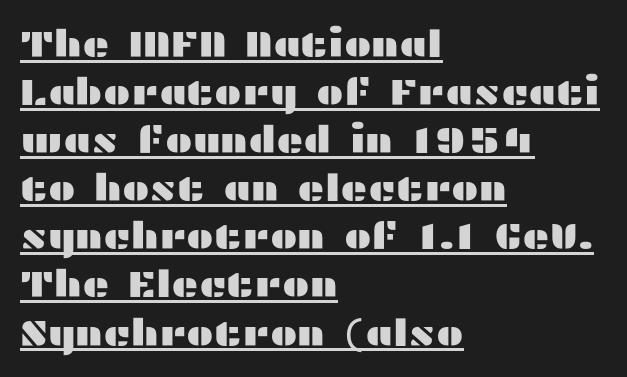
The image shows 37 px wide sans-serif type, upright; set left-aligned, normal line spacing (1.3x), normal letter spacing, underlined; medium stroke contrast and a medium x-height.
